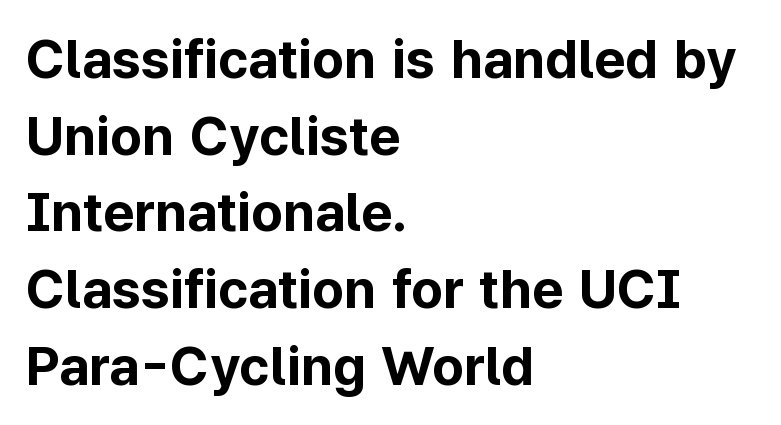
Q: Is the text bold? A: Yes.
Q: Is the text italic (slanted)? A: No, it is upright.
Q: Is the typeface a serif or a sans-serif typeface? A: Sans-serif.
Q: Is the text underlined? A: No.
Q: How is the paragraph aligned? A: Left-aligned.
Q: Is the spacing between letters normal or unusually wide? A: Normal.
Q: Is the spacing between lines tight, normal or loose? A: Normal.
Q: Width (condensed, normal, or wide)? A: Normal.
Q: Stroke contrast? A: Low.
Q: x-height? A: Medium.
Q: Monospaced? A: No.
